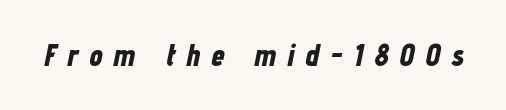
Q: Is the text bold? A: Yes.
Q: Is the text italic (slanted)? A: Yes, it leans right by about 12 degrees.
Q: Is the text underlined? A: No.
Q: Is the spacing between letters normal or unusually wide? A: Unusually wide.
Q: Width (condensed, normal, or wide)? A: Condensed.
Q: Stroke contrast? A: Low.
Q: x-height? A: Medium.
Q: Monospaced? A: No.
